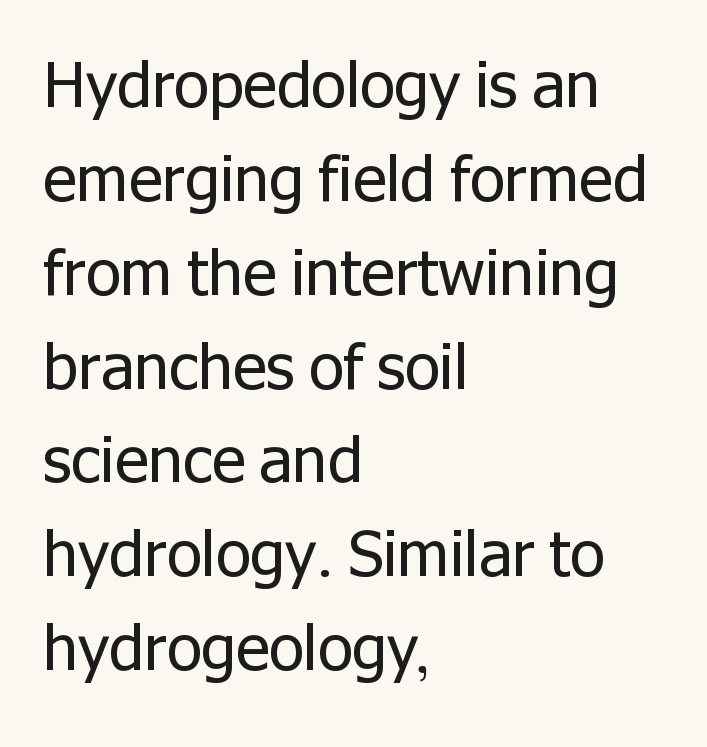
Q: Is the text bold? A: No.
Q: Is the text italic (slanted)? A: No, it is upright.
Q: Is the typeface a serif or a sans-serif typeface? A: Sans-serif.
Q: Is the text underlined? A: No.
Q: How is the paragraph aligned? A: Left-aligned.
Q: Is the spacing between letters normal or unusually wide? A: Normal.
Q: Is the spacing between lines tight, normal or loose? A: Normal.
Q: Width (condensed, normal, or wide)? A: Normal.
Q: Stroke contrast? A: Low.
Q: x-height? A: Medium.
Q: Monospaced? A: No.
